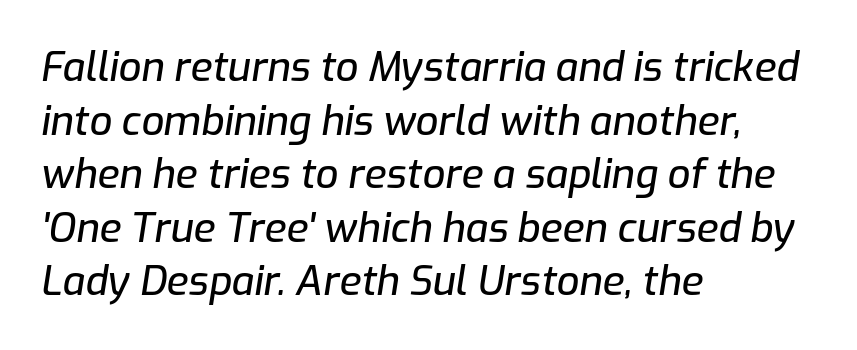
Varying glyph widths throughout — classic text-font behaviour. These lines were composed using italics. Words appear dense and cohesive because spacing is normal. Honestly, the row spacing looks completely unremarkable.
